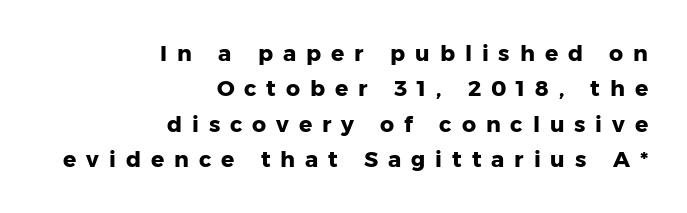
This rendering widens character spacing well past its baseline value. Vertical spacing — default. In terms of posture, this sample is upright. Each line ends at the same right margin while the left side varies. Unmarked baselines from the first word to the last. In terms of weight, the rendering is a true, heavy bold.
